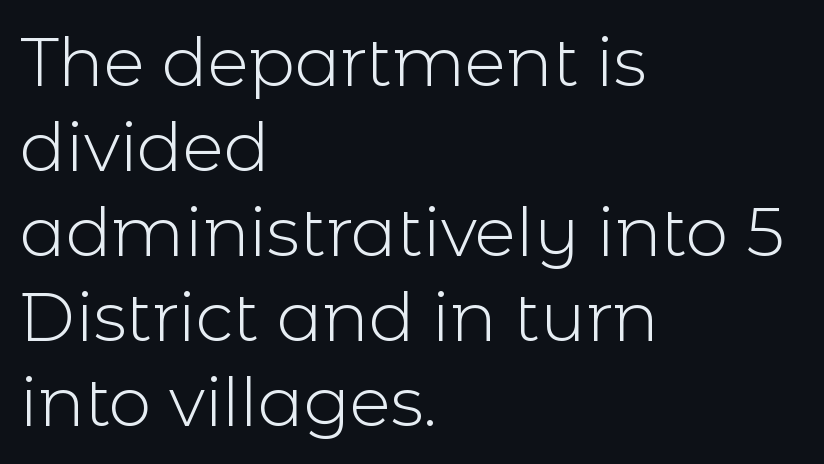
Q: Is the text bold? A: No.
Q: Is the text italic (slanted)? A: No, it is upright.
Q: Is the typeface a serif or a sans-serif typeface? A: Sans-serif.
Q: Is the text underlined? A: No.
Q: How is the paragraph aligned? A: Left-aligned.
Q: Is the spacing between letters normal or unusually wide? A: Normal.
Q: Is the spacing between lines tight, normal or loose? A: Normal.
Q: Width (condensed, normal, or wide)? A: Normal.
Q: x-height? A: Medium.
Q: Monospaced? A: No.
